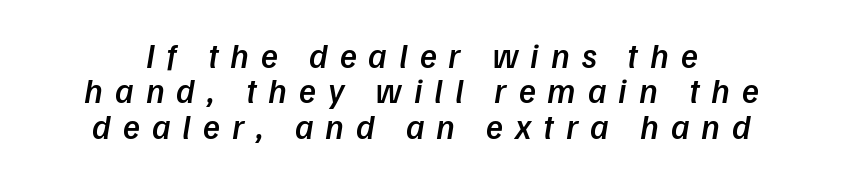
{"serif": "no", "bold": "semi", "weight": "semibold", "width": "normal", "stroke_contrast": "low", "x_height": "medium", "monospaced": "no", "underline": "no", "align": "center", "line_spacing": "tight", "line_spacing_ratio": 1.01, "letter_spacing": "wide", "letter_spacing_em": 0.34, "glyph_px": 35}
